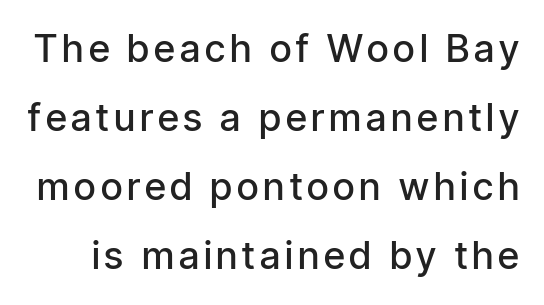
Q: Is the text bold? A: Semi-bold.
Q: Is the text italic (slanted)? A: No, it is upright.
Q: Is the typeface a serif or a sans-serif typeface? A: Sans-serif.
Q: Is the text underlined? A: No.
Q: Width (condensed, normal, or wide)? A: Condensed.
Q: Stroke contrast? A: Low.
Q: x-height? A: Medium.
Q: Monospaced? A: No.
